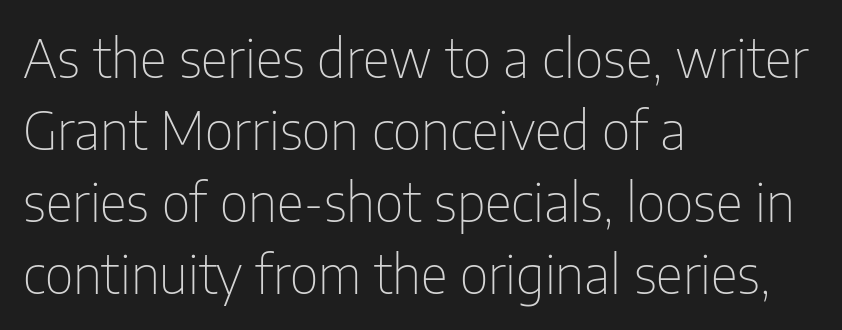
{"serif": "no", "italic": "no", "bold": "no", "weight": "thin", "width": "condensed", "stroke_contrast": "low", "x_height": "medium", "monospaced": "no", "underline": "no", "align": "left", "line_spacing": "normal", "line_spacing_ratio": 1.36, "letter_spacing": "normal", "letter_spacing_em": 0.0, "glyph_px": 53}
